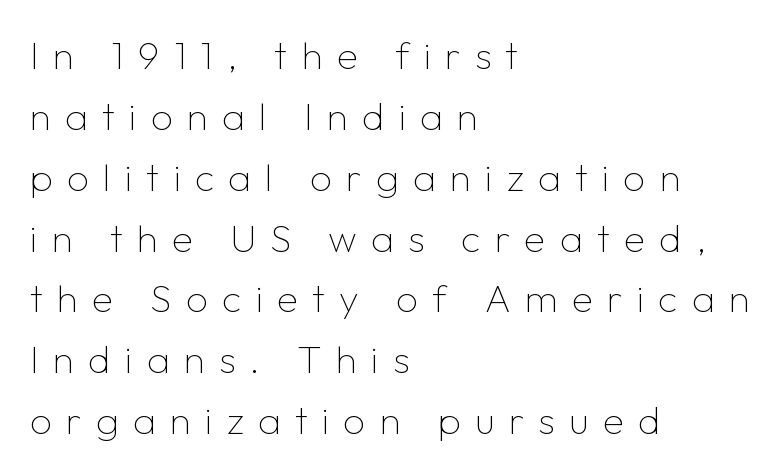
Q: Is the text bold? A: No.
Q: Is the text italic (slanted)? A: No, it is upright.
Q: Is the typeface a serif or a sans-serif typeface? A: Sans-serif.
Q: Is the text underlined? A: No.
Q: How is the paragraph aligned? A: Left-aligned.
Q: Is the spacing between letters normal or unusually wide? A: Unusually wide.
Q: Is the spacing between lines tight, normal or loose? A: Normal.
Q: Width (condensed, normal, or wide)? A: Normal.
Q: Stroke contrast? A: Low.
Q: x-height? A: Medium.
Q: Monospaced? A: No.
